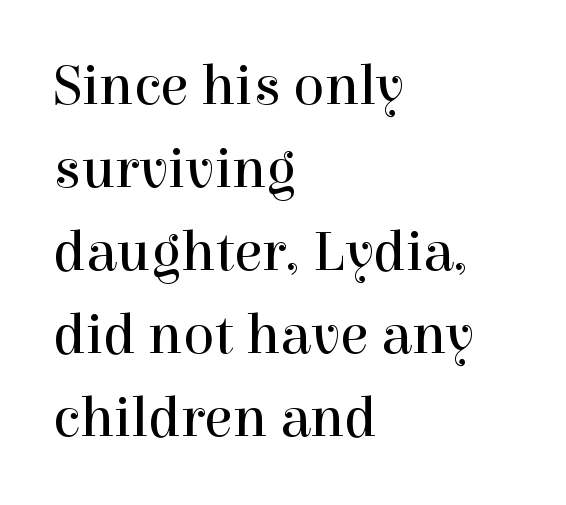
{"serif": "yes", "italic": "no", "bold": "no", "weight": "regular", "width": "normal", "x_height": "medium", "monospaced": "no", "underline": "no", "align": "left", "line_spacing": "normal", "line_spacing_ratio": 1.43, "letter_spacing": "normal", "letter_spacing_em": 0.0, "glyph_px": 58}
